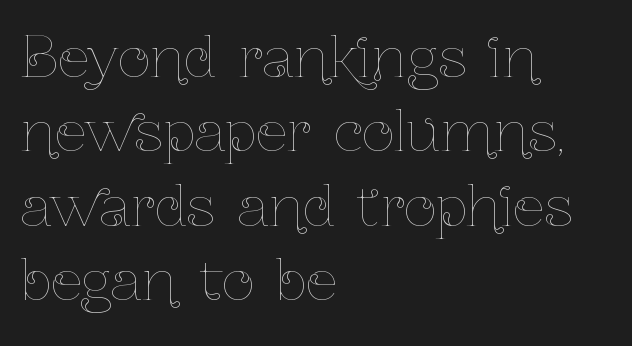
The image shows 56 px thin, condensed type, upright; set left-aligned, normal line spacing (1.33x), normal letter spacing, not underlined; low stroke contrast and a medium x-height.
